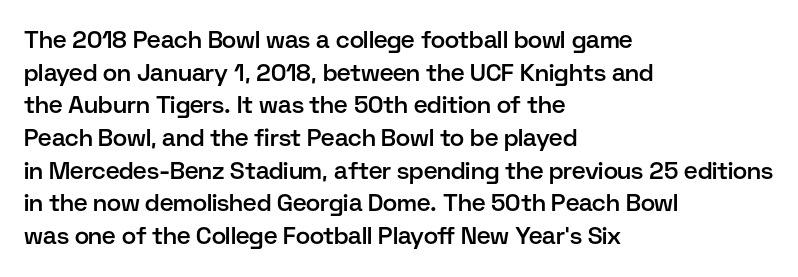
{"italic": "no", "bold": "semi", "underline": "no", "align": "left", "line_spacing": "normal", "line_spacing_ratio": 1.36, "letter_spacing": "normal", "letter_spacing_em": 0.0, "glyph_px": 24}
